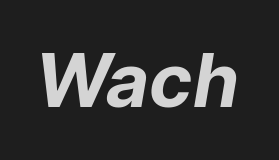
Q: Is the text bold? A: Yes.
Q: Is the typeface a serif or a sans-serif typeface? A: Sans-serif.
Q: Is the text underlined? A: No.
Q: Is the spacing between letters normal or unusually wide? A: Normal.
Q: Width (condensed, normal, or wide)? A: Normal.
Q: Stroke contrast? A: Low.
Q: x-height? A: Medium.
Q: Monospaced? A: No.
